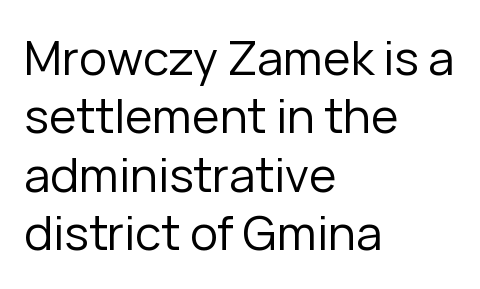
Q: Is the text bold? A: No.
Q: Is the text italic (slanted)? A: No, it is upright.
Q: Is the typeface a serif or a sans-serif typeface? A: Sans-serif.
Q: Is the text underlined? A: No.
Q: How is the paragraph aligned? A: Left-aligned.
Q: Is the spacing between letters normal or unusually wide? A: Normal.
Q: Width (condensed, normal, or wide)? A: Normal.
Q: Stroke contrast? A: Low.
Q: x-height? A: Medium.
Q: Monospaced? A: No.
